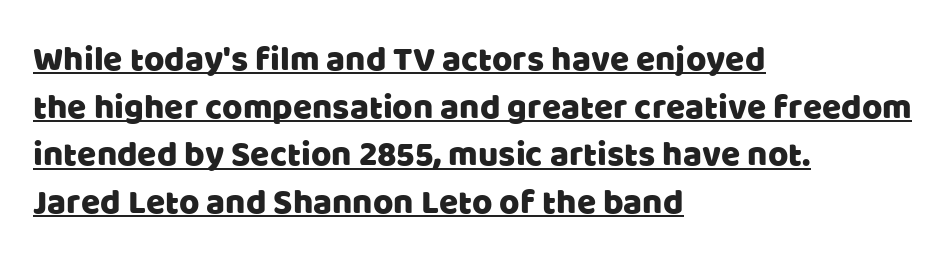
{"serif": "no", "italic": "no", "width": "normal", "stroke_contrast": "low", "x_height": "large", "monospaced": "no", "underline": "yes", "align": "left", "line_spacing": "normal", "line_spacing_ratio": 1.36, "letter_spacing": "normal", "letter_spacing_em": 0.0, "glyph_px": 35}
